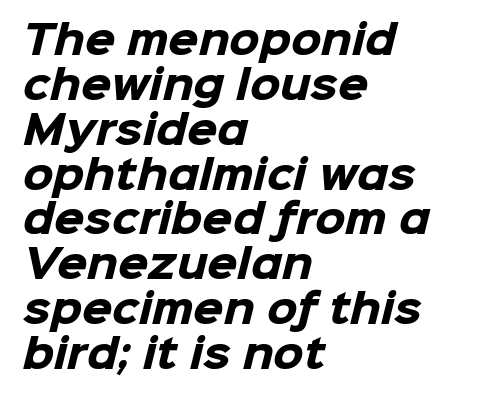
Q: Is the text bold? A: Yes.
Q: Is the typeface a serif or a sans-serif typeface? A: Sans-serif.
Q: Is the text underlined? A: No.
Q: How is the paragraph aligned? A: Left-aligned.
Q: Is the spacing between letters normal or unusually wide? A: Normal.
Q: Is the spacing between lines tight, normal or loose? A: Tight.
Q: Width (condensed, normal, or wide)? A: Normal.
Q: Stroke contrast? A: Low.
Q: x-height? A: Medium.
Q: Monospaced? A: No.
